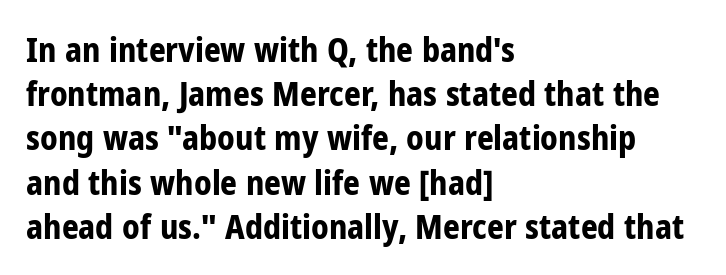
The image shows 33 px bold, condensed sans-serif type, upright; set left-aligned, normal line spacing (1.34x), normal letter spacing, not underlined; low stroke contrast and a medium x-height.
